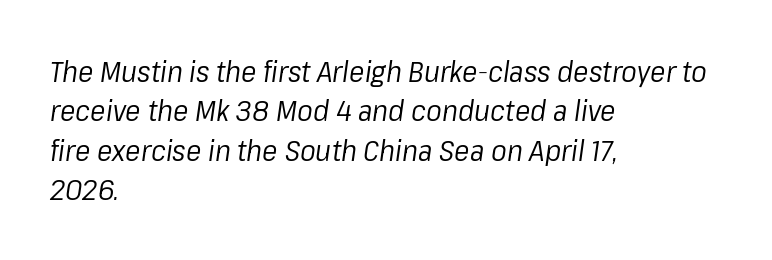
The image shows 29 px regular-weight type, italic (leaning right); set left-aligned, normal line spacing (1.36x), normal letter spacing, not underlined; low stroke contrast and a medium x-height.
